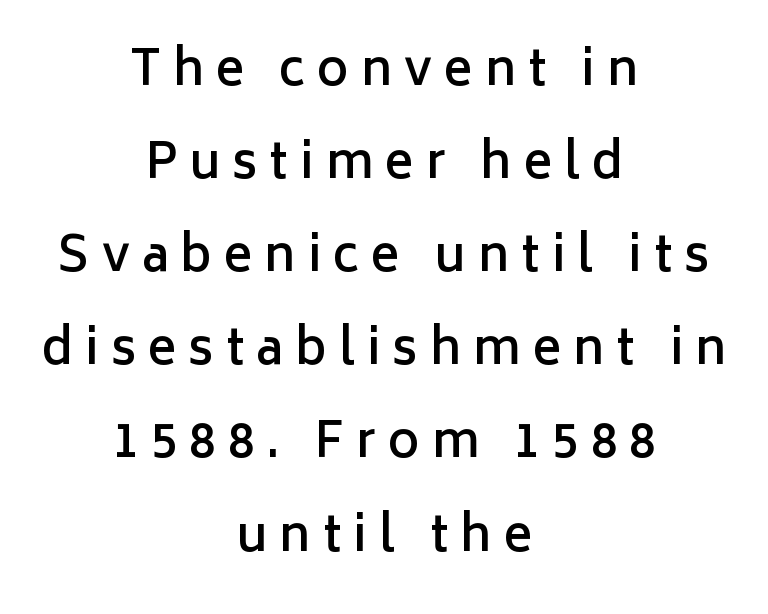
{"serif": "no", "italic": "no", "bold": "semi", "weight": "semibold", "width": "normal", "stroke_contrast": "low", "x_height": "medium", "monospaced": "no", "underline": "no", "align": "center", "line_spacing": "loose", "line_spacing_ratio": 1.94, "letter_spacing": "wide", "letter_spacing_em": 0.25, "glyph_px": 48}
